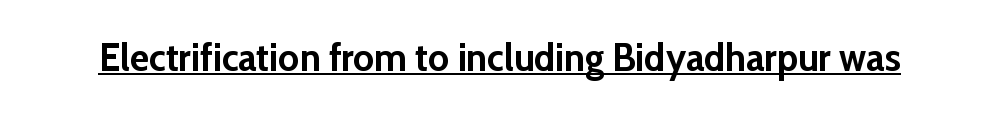
{"serif": "no", "italic": "no", "bold": "yes", "weight": "semibold", "width": "normal", "stroke_contrast": "low", "x_height": "medium", "monospaced": "no", "underline": "yes", "letter_spacing": "normal", "letter_spacing_em": 0.0, "glyph_px": 40}
